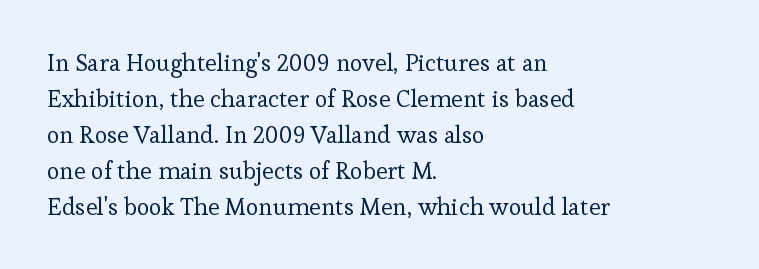
Q: Is the text bold? A: No.
Q: Is the text italic (slanted)? A: No, it is upright.
Q: Is the text underlined? A: No.
Q: How is the paragraph aligned? A: Left-aligned.
Q: Is the spacing between letters normal or unusually wide? A: Normal.
Q: Is the spacing between lines tight, normal or loose? A: Normal.
